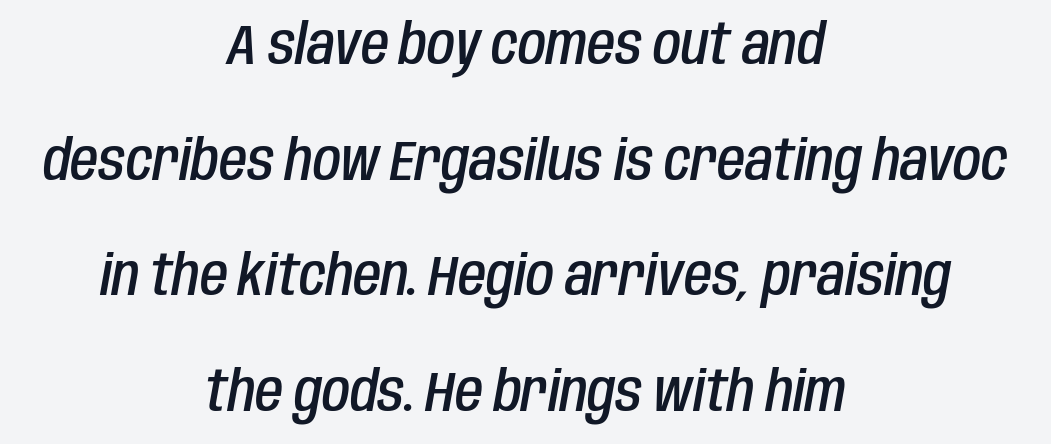
The image shows 57 px semibold, condensed type, italic (leaning right); set centered, loose line spacing (2.03x), normal letter spacing, not underlined; low stroke contrast and a large x-height.
